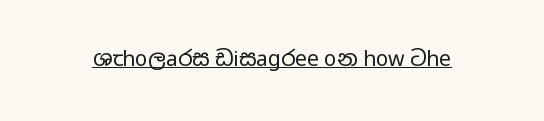
Italic: no, the glyphs are upright roman. You can see a thin bar hugging the bottom of the glyphs. Nothing heavy about these letters — not bold at all. Look at the tracking — it's just the regular setting, nothing added.
